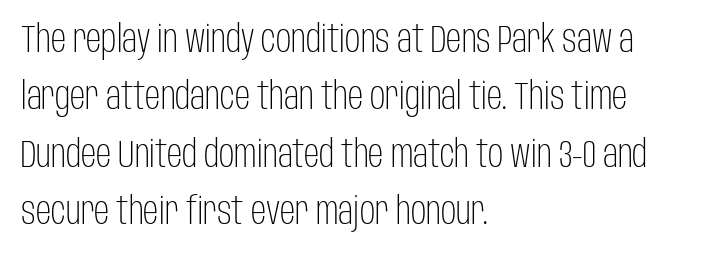
Quick note: underline off. Words appear dense and cohesive because spacing is normal. The letters advance in unequal steps, a hallmark of proportional type. Is there any slant? The stems are plumb. The passage shown is typeset with a sans-serif family. In terms of leading, this rendering sits right in the middle.
